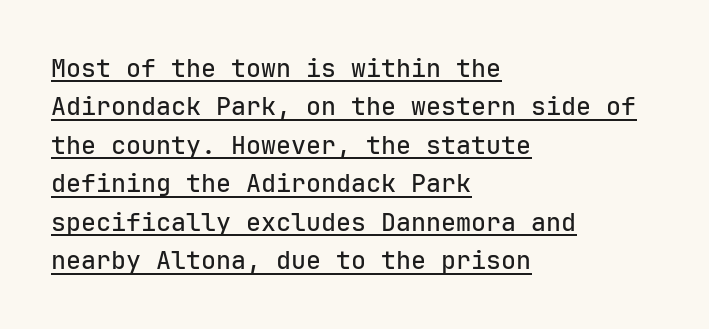
Reading down the block, your eye returns to a fixed left position each line. The passage shown is underscored from start to finish. Evenly set lines give the paragraph a standard silhouette. You can tell it's not italic because the verticals are truly vertical. How are the letters spaced? Ordinarily, with no added tracking.
